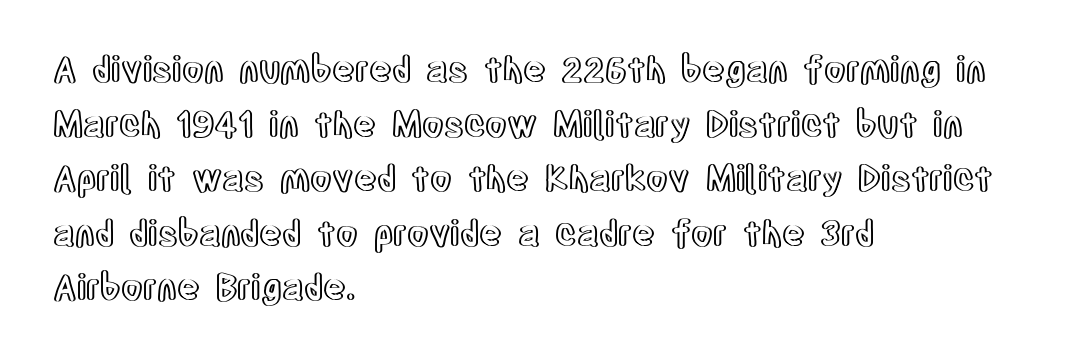
The image shows 35 px condensed type, upright; set left-aligned, normal line spacing (1.56x), normal letter spacing, not underlined; a large x-height.
